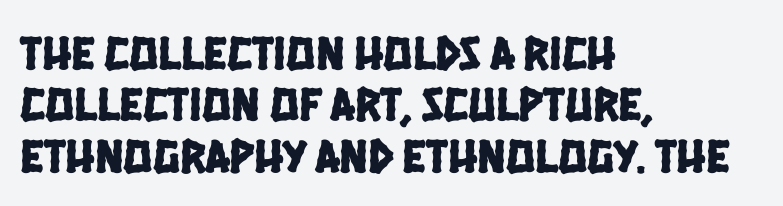
The image shows 48 px condensed sans-serif type; set left-aligned, tight line spacing (1.07x), normal letter spacing, not underlined; low stroke contrast and a large x-height.
